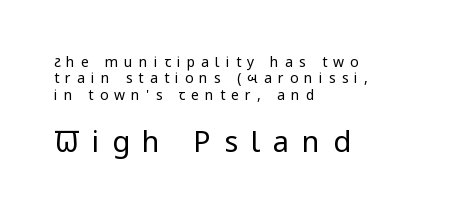
Any mark beneath the type? The region is blank. Line starts are locked; line ends wander. Between one letter and the next there's a generous, obvious gap. Which chunk is bigger? The second one — the bottom block dwarfs the top. Tall strokes in this sample are plumb rather than angled. A light-to-regular cut is what we see here.
